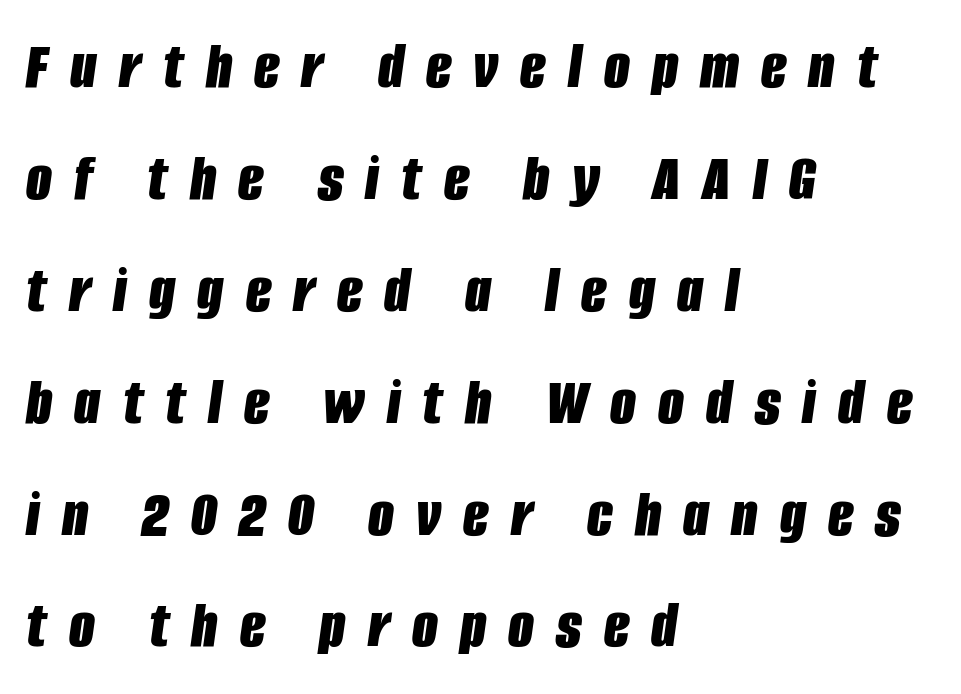
Notice how the passage keeps a crisp vertical edge on the left only. Type without underlining. A typesetter would call this proportional, since set widths differ per character. How would I describe the line gaps? Plain and ordinary.
